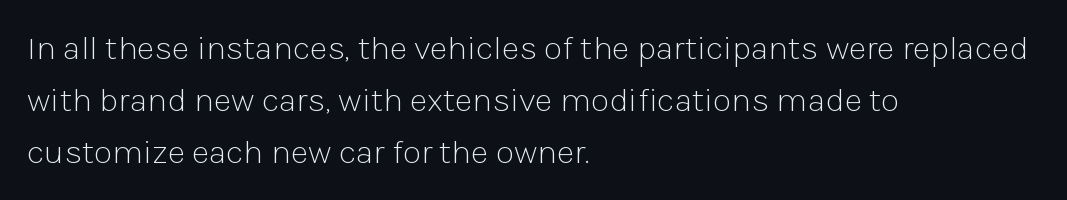
{"serif": "no", "italic": "no", "bold": "no", "weight": "light", "width": "normal", "stroke_contrast": "low", "x_height": "medium", "monospaced": "no", "underline": "no", "align": "left", "line_spacing": "normal", "line_spacing_ratio": 1.53, "letter_spacing": "normal", "letter_spacing_em": 0.0, "glyph_px": 34}
